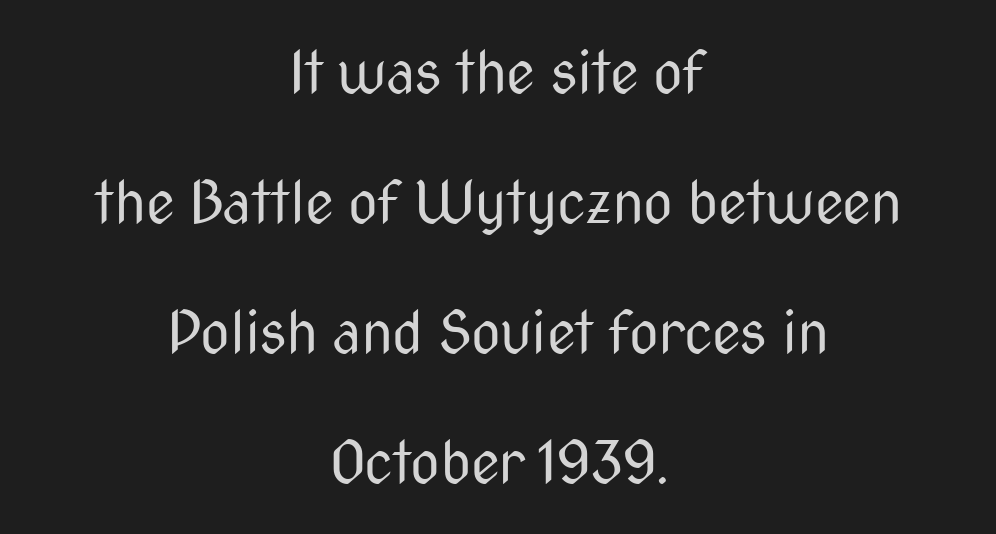
{"serif": "no", "italic": "no", "bold": "no", "weight": "regular", "width": "condensed", "stroke_contrast": "medium", "x_height": "medium", "monospaced": "no", "underline": "no", "align": "center", "line_spacing": "loose", "line_spacing_ratio": 2.24, "letter_spacing": "normal", "letter_spacing_em": 0.0, "glyph_px": 58}
